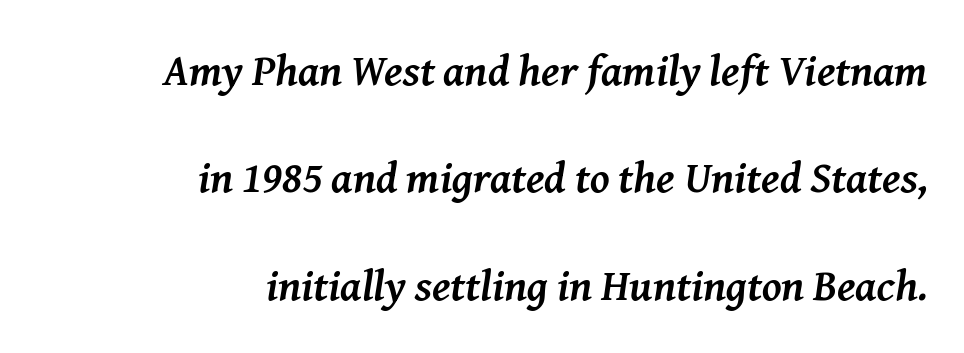
{"serif": "yes", "italic": "yes", "lean": "right", "slant_degrees": 8, "bold": "yes", "weight": "semibold", "width": "normal", "stroke_contrast": "medium", "x_height": "medium", "monospaced": "no", "underline": "no", "align": "right", "line_spacing": "loose", "line_spacing_ratio": 2.44, "letter_spacing": "normal", "letter_spacing_em": 0.0, "glyph_px": 44}
